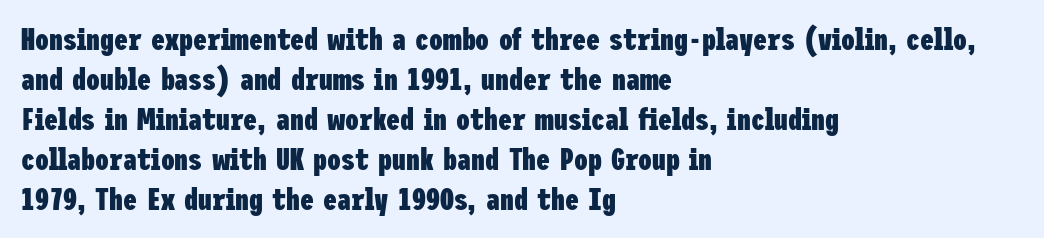
The image shows 31 px heavy, condensed sans-serif type, upright; set left-aligned, normal line spacing (1.29x), normal letter spacing, not underlined; low stroke contrast and a medium x-height.
